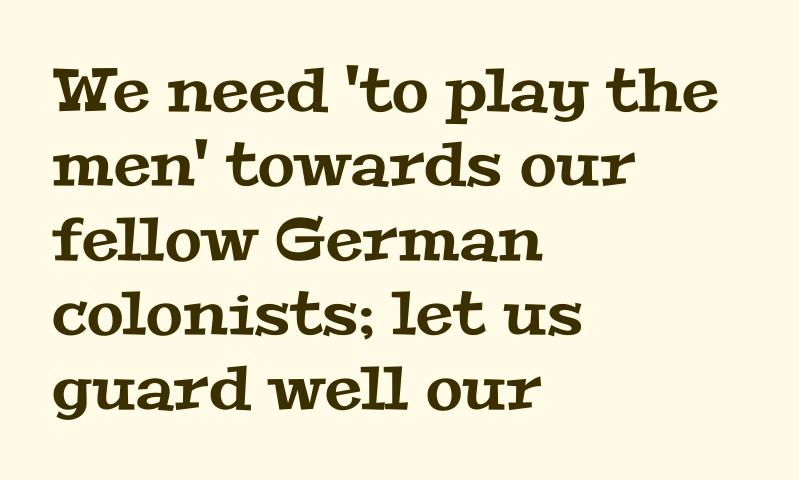
Each row of text sits above clean, open space. The letters advance in unequal steps, a hallmark of proportional type. I'd call this a serif setting — the letters wear small feet. The passage is arranged the way most books set body copy — flush left. The letterforms sit shoulder to shoulder at normal distance.
